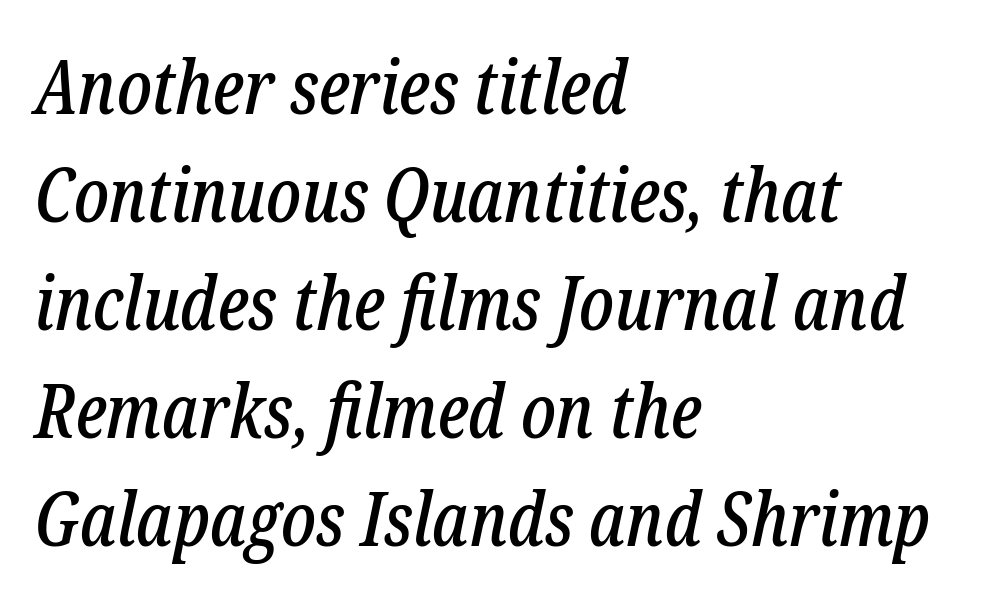
{"serif": "yes", "italic": "yes", "lean": "right", "slant_degrees": 12, "width": "condensed", "stroke_contrast": "low", "x_height": "medium", "monospaced": "no", "underline": "no", "align": "left", "line_spacing": "normal", "line_spacing_ratio": 1.46, "letter_spacing": "normal", "letter_spacing_em": 0.0, "glyph_px": 74}
